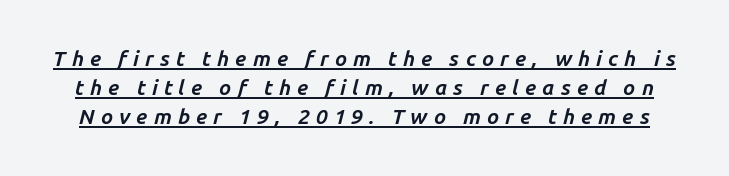
Tall strokes in this sample are angled rather than plumb. A typographer would call this underscored text. In terms of letterspacing, this is a distinctly airy, spread setting. The letters are bold, with thick, heavy strokes.
